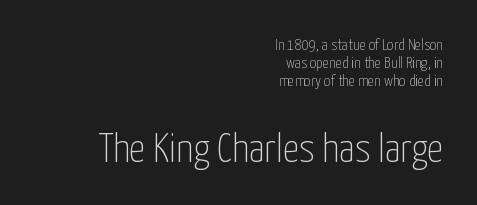
Q: Is the text bold? A: No.
Q: Is the text italic (slanted)? A: No, it is upright.
Q: Is the typeface a serif or a sans-serif typeface? A: Sans-serif.
Q: Is the text underlined? A: No.
Q: How is the paragraph aligned? A: Right-aligned.
Q: Is the spacing between letters normal or unusually wide? A: Normal.
Q: Is the spacing between lines tight, normal or loose? A: Tight.
Q: Which block of text is set in a larger size, the first (top) or the second (bottom)? A: The second (bottom) one.
Q: Width (condensed, normal, or wide)? A: Condensed.
Q: Stroke contrast? A: Low.
Q: x-height? A: Medium.
Q: Monospaced? A: No.
